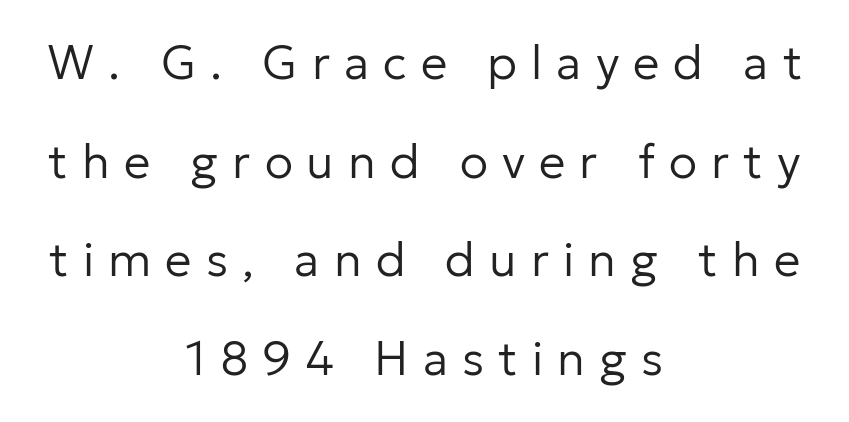
{"serif": "no", "italic": "no", "bold": "no", "weight": "regular", "width": "normal", "stroke_contrast": "low", "x_height": "medium", "monospaced": "no", "underline": "no", "align": "center", "line_spacing": "loose", "line_spacing_ratio": 2.1, "letter_spacing": "wide", "letter_spacing_em": 0.3, "glyph_px": 47}
